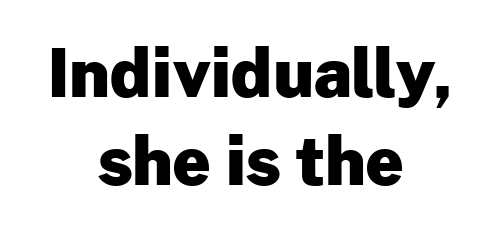
Q: Is the text bold? A: Yes.
Q: Is the text italic (slanted)? A: No, it is upright.
Q: Is the typeface a serif or a sans-serif typeface? A: Sans-serif.
Q: Is the text underlined? A: No.
Q: How is the paragraph aligned? A: Centered.
Q: Is the spacing between letters normal or unusually wide? A: Normal.
Q: Is the spacing between lines tight, normal or loose? A: Normal.
Q: Width (condensed, normal, or wide)? A: Normal.
Q: Stroke contrast? A: Low.
Q: x-height? A: Medium.
Q: Monospaced? A: No.
